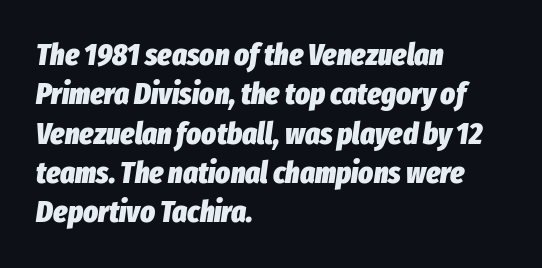
Q: Is the text bold? A: Yes.
Q: Is the text italic (slanted)? A: Yes, it leans right by about 8 degrees.
Q: Is the text underlined? A: No.
Q: How is the paragraph aligned? A: Left-aligned.
Q: Is the spacing between letters normal or unusually wide? A: Normal.
Q: Is the spacing between lines tight, normal or loose? A: Normal.
Q: Width (condensed, normal, or wide)? A: Condensed.
Q: Stroke contrast? A: Low.
Q: x-height? A: Medium.
Q: Monospaced? A: No.
